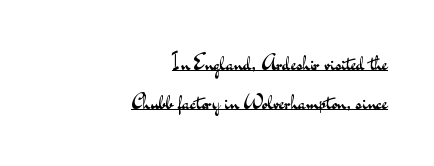
The image shows 21 px text type; set right-aligned, line spacing 1.88x, normal letter spacing, underlined.
